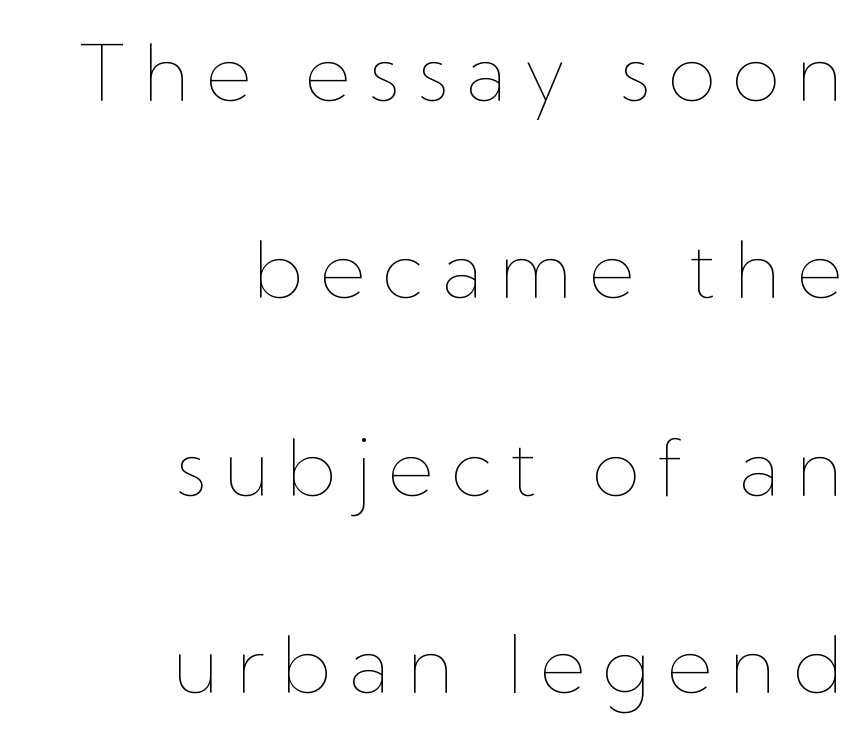
{"italic": "no", "bold": "no", "weight": "thin", "width": "normal", "stroke_contrast": "low", "x_height": "medium", "monospaced": "no", "underline": "no", "align": "right", "line_spacing": "loose", "line_spacing_ratio": 2.5, "letter_spacing": "wide", "letter_spacing_em": 0.21, "glyph_px": 79}
